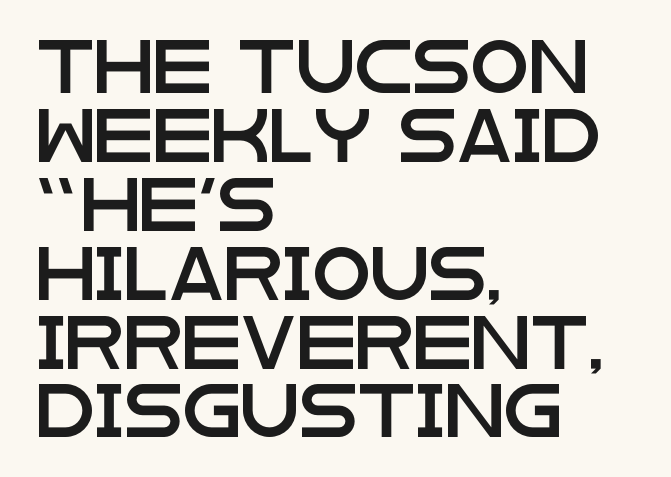
{"serif": "no", "italic": "no", "width": "wide", "stroke_contrast": "low", "x_height": "large", "monospaced": "no", "underline": "no", "align": "left", "line_spacing": "normal", "line_spacing_ratio": 1.3, "letter_spacing": "normal", "letter_spacing_em": 0.0, "glyph_px": 53}
